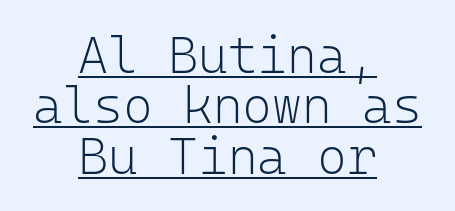
Q: Is the text bold? A: No.
Q: Is the text italic (slanted)? A: No, it is upright.
Q: Is the typeface a serif or a sans-serif typeface? A: Sans-serif.
Q: Is the text underlined? A: Yes.
Q: How is the paragraph aligned? A: Centered.
Q: Is the spacing between letters normal or unusually wide? A: Normal.
Q: Is the spacing between lines tight, normal or loose? A: Tight.
Q: Width (condensed, normal, or wide)? A: Normal.
Q: Stroke contrast? A: Low.
Q: x-height? A: Medium.
Q: Monospaced? A: Yes.
